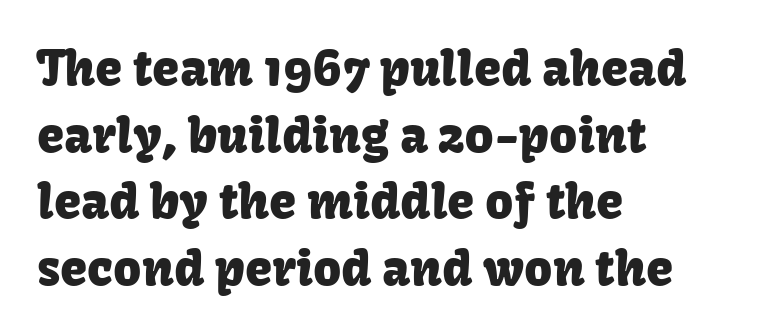
The passage is arranged the way most books set body copy — flush left. Descenders are the only things crossing below the line. Examine the stroke ends and you'll find no serifs. Characters remain perfectly vertical along every line.
